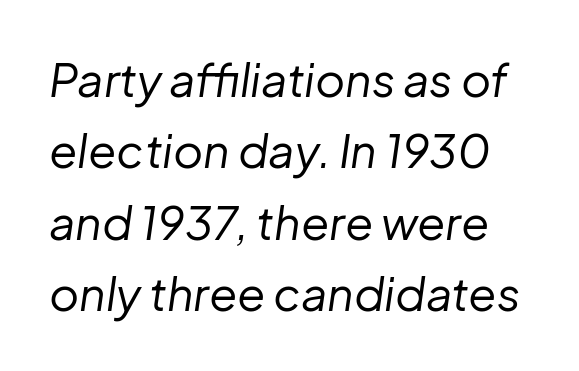
Q: Is the text bold? A: No.
Q: Is the text italic (slanted)? A: Yes, it leans right by about 8 degrees.
Q: Is the text underlined? A: No.
Q: Is the spacing between letters normal or unusually wide? A: Normal.
Q: Is the spacing between lines tight, normal or loose? A: Normal.
Q: Width (condensed, normal, or wide)? A: Normal.
Q: Stroke contrast? A: Low.
Q: x-height? A: Medium.
Q: Monospaced? A: No.
